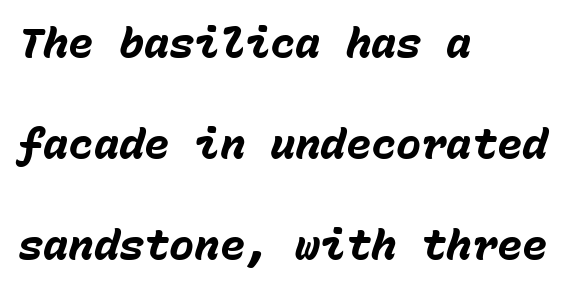
The image shows 42 px heavy type, italic (leaning right), monospaced; set left-aligned, loose line spacing (2.4x), normal letter spacing, not underlined; low stroke contrast and a medium x-height.
